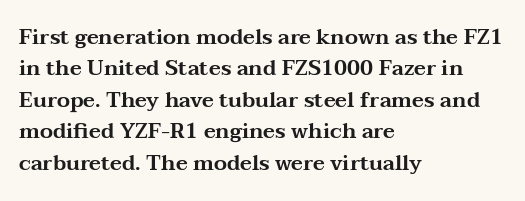
Unmarked baselines from the first word to the last. Every character sits straight up, as roman type does. The lines in this sample share a left origin and differ only in where they stop. Summary of vertical rhythm: regular, with standard interline spacing. Inter-character spacing is left at the font's built-in metrics.
